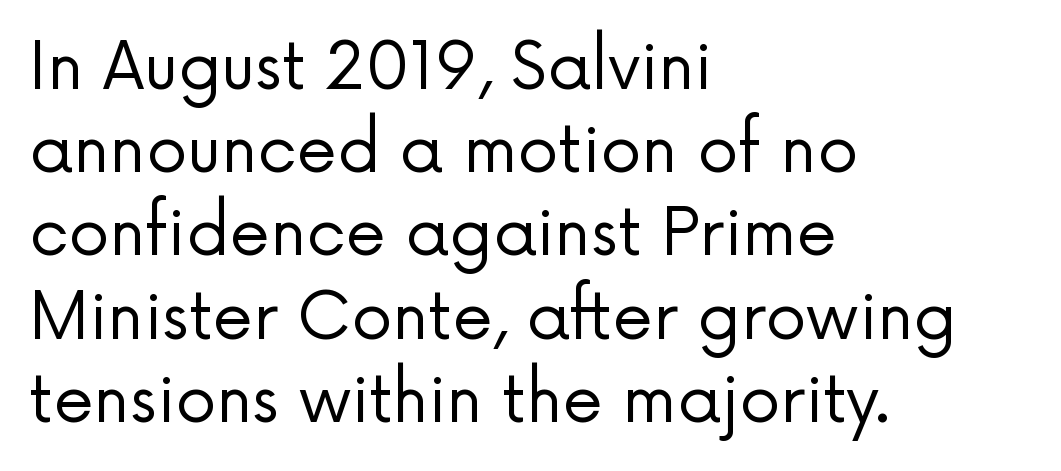
{"serif": "no", "italic": "no", "bold": "no", "weight": "regular", "width": "normal", "stroke_contrast": "low", "x_height": "medium", "monospaced": "no", "underline": "no", "align": "left", "line_spacing": "normal", "line_spacing_ratio": 1.28, "letter_spacing": "normal", "letter_spacing_em": 0.0, "glyph_px": 65}
